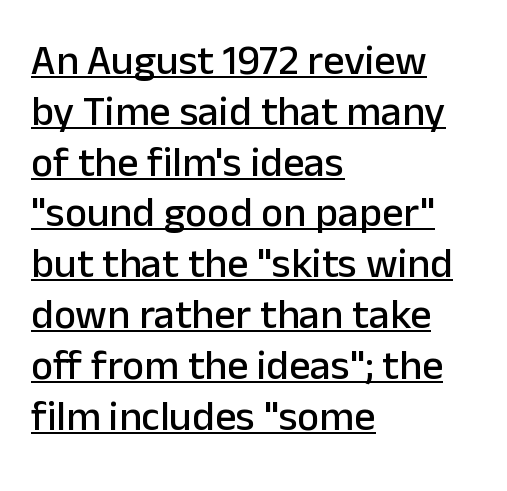
Is the block centered? No — it sits flush against the left margin. Students, observe the line beneath the letters — that is underlining. The letters carry no serifs — their stems end cleanly without finishing strokes. The face used here is proportionally spaced, like ordinary book or web type.
